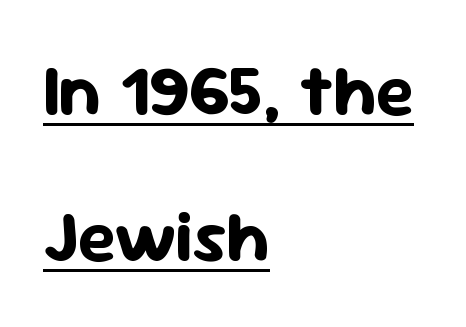
{"serif": "no", "italic": "no", "bold": "yes", "weight": "bold", "width": "normal", "stroke_contrast": "low", "x_height": "medium", "monospaced": "no", "underline": "yes", "align": "left", "line_spacing": "loose", "line_spacing_ratio": 2.03, "letter_spacing": "normal", "letter_spacing_em": 0.0, "glyph_px": 72}
